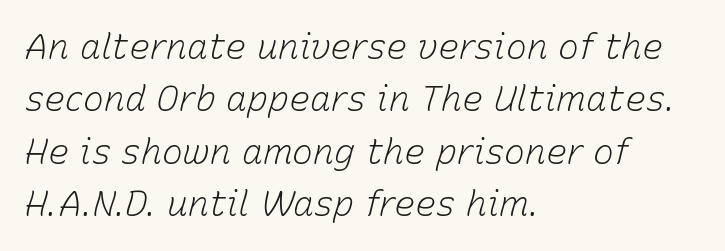
Q: Is the text bold? A: No.
Q: Is the text italic (slanted)? A: Yes, it leans right by about 15 degrees.
Q: Is the text underlined? A: No.
Q: How is the paragraph aligned? A: Left-aligned.
Q: Is the spacing between letters normal or unusually wide? A: Normal.
Q: Is the spacing between lines tight, normal or loose? A: Normal.
Q: Width (condensed, normal, or wide)? A: Normal.
Q: Stroke contrast? A: Low.
Q: x-height? A: Medium.
Q: Monospaced? A: No.
